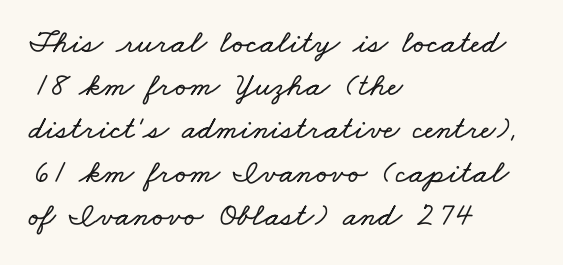
{"width": "wide", "stroke_contrast": "low", "x_height": "small", "monospaced": "no", "underline": "no", "align": "left", "line_spacing": "normal", "line_spacing_ratio": 1.31, "letter_spacing": "normal", "letter_spacing_em": 0.0, "glyph_px": 33}
